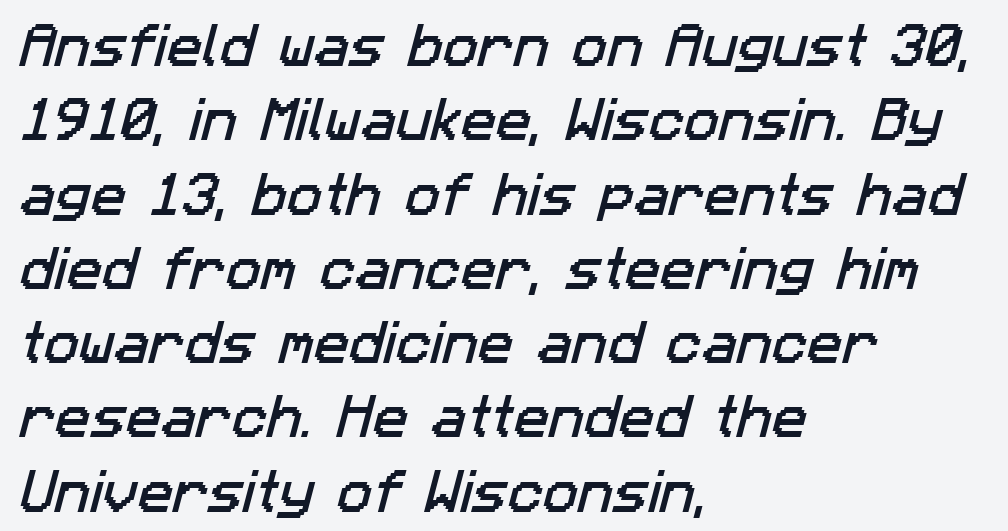
You can tell from the bare stems that sans-serif type was used. Words appear dense and cohesive because spacing is normal. The leading is moderate, giving the passage an even texture. A typesetter would call this proportional, since set widths differ per character. Caption: multi-line text, flush left, ragged right. The words here are not underlined.
